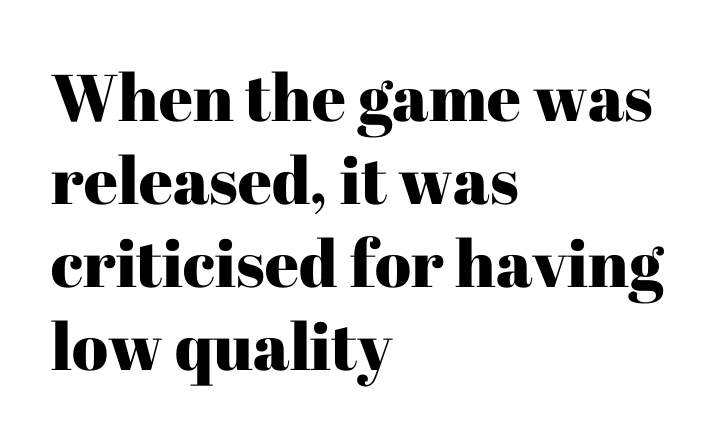
The axis of the letterforms is exactly vertical. Normally led — the rows are evenly, conventionally spaced. The letters carry serifs — small finishing strokes at the ends of their stems. A clean baseline with only descenders dipping below it. Does the copy run flush right? No — it runs flush left.
